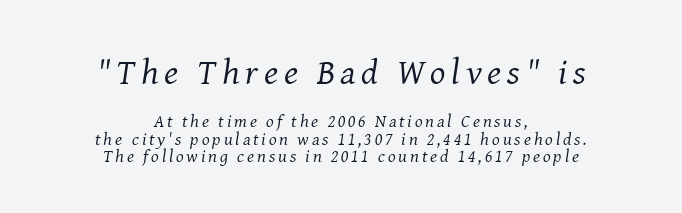
The image shows 36 px regular-weight serif type, italic (leaning right); set centered, tight line spacing (0.96x), not underlined; the first (top) block is 2.0x larger; medium stroke contrast and a medium x-height.
